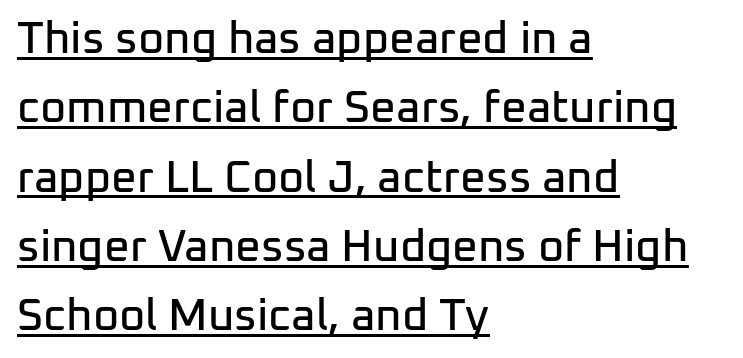
Serifs: no, the terminals of the letterforms are clean. Ascenders rise straight up at ninety degrees. The letters advance in unequal steps, a hallmark of proportional type. A normal amount of white space separates one row of letters from the next. Compared with typical body copy, the letter spacing here is the same. Horizontal alignment here is leftward, the default for most running prose.
